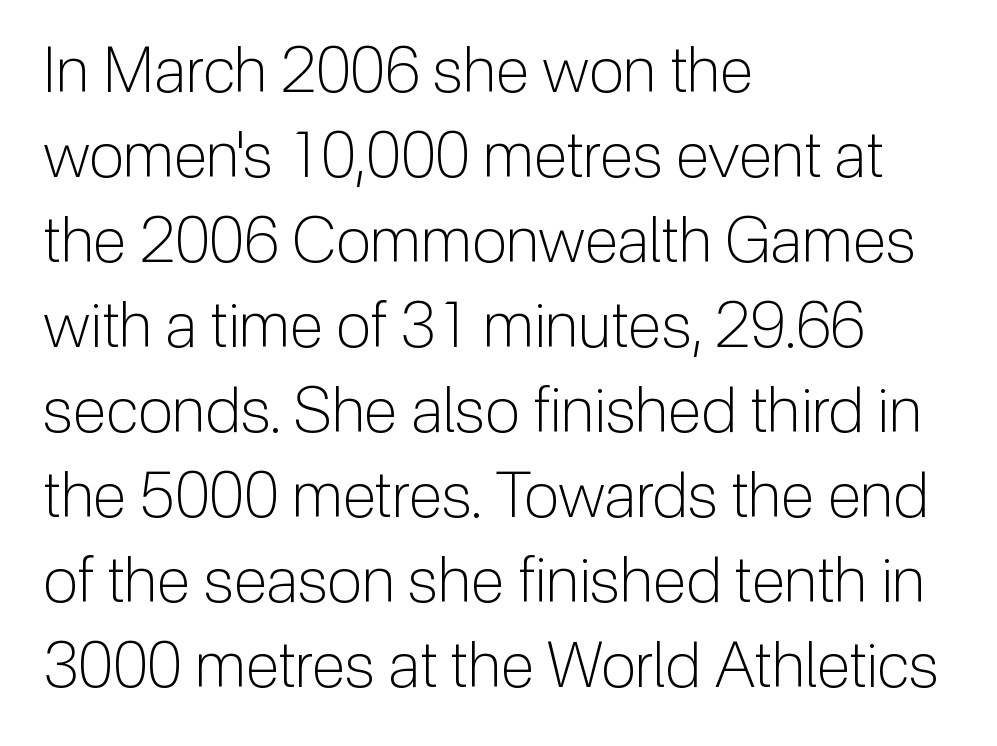
{"serif": "no", "italic": "no", "bold": "no", "weight": "light", "width": "normal", "stroke_contrast": "low", "x_height": "medium", "monospaced": "no", "underline": "no", "align": "left", "line_spacing": "normal", "line_spacing_ratio": 1.35, "letter_spacing": "normal", "letter_spacing_em": 0.0, "glyph_px": 63}
